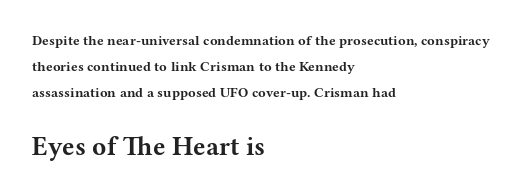
Nope, not italic — everything's standing straight. Layout note: lines flush left. The baseline area is clear. If you squint, the bottom block still reads clearly — it's the larger of the two. Stroke thickness is high; the sample reads as a true bold. There is no visible air inserted between adjacent glyphs.
